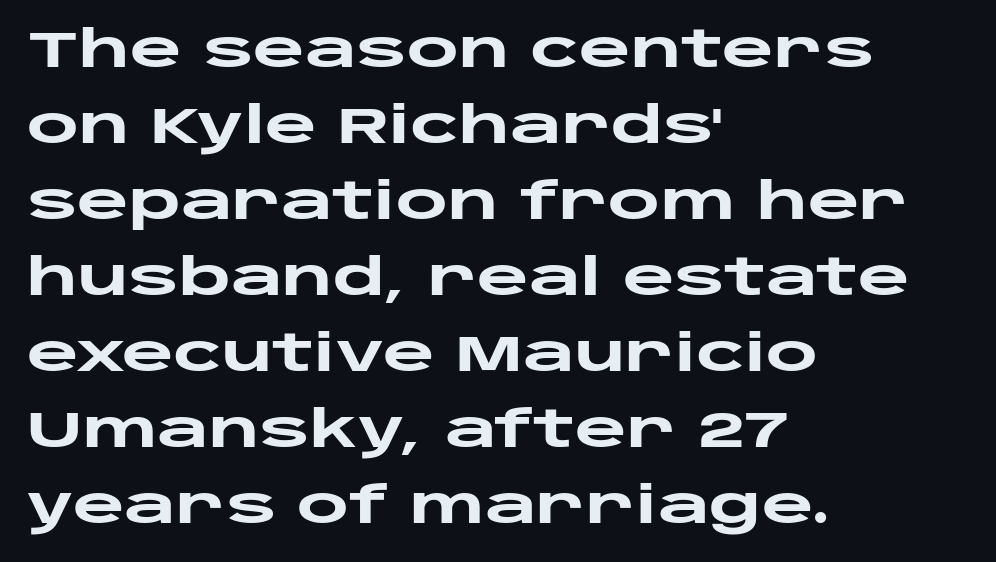
{"serif": "no", "italic": "no", "bold": "yes", "weight": "heavy", "width": "wide", "stroke_contrast": "low", "x_height": "large", "monospaced": "no", "underline": "no", "align": "left", "line_spacing": "normal", "line_spacing_ratio": 1.52, "letter_spacing": "normal", "letter_spacing_em": 0.0, "glyph_px": 50}
